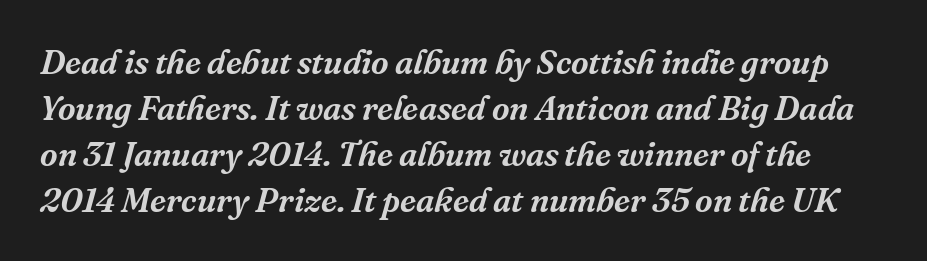
The image shows 34 px serif type, italic (leaning right); set normal line spacing (1.35x), normal letter spacing, not underlined; medium stroke contrast and a medium x-height.
